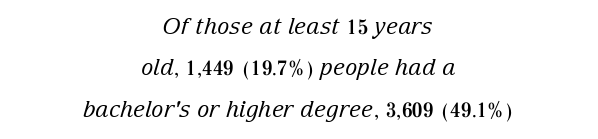
The letters sit at their default tracking, neither squeezed nor spread. Short and long lines alike share a common midpoint. The face looks like a standard text weight, possibly lighter. Type without underlining. The typography opts for an oblique posture over an upright one.
